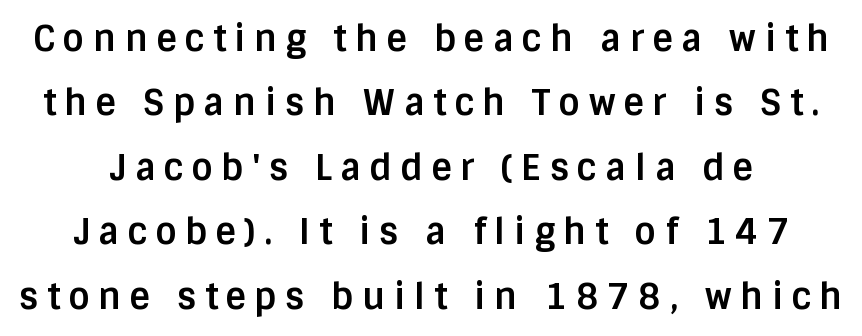
The image shows 35 px bold sans-serif type, upright; set line spacing 1.84x, unusually wide letter spacing (+0.25 em), not underlined; low stroke contrast and a large x-height.
